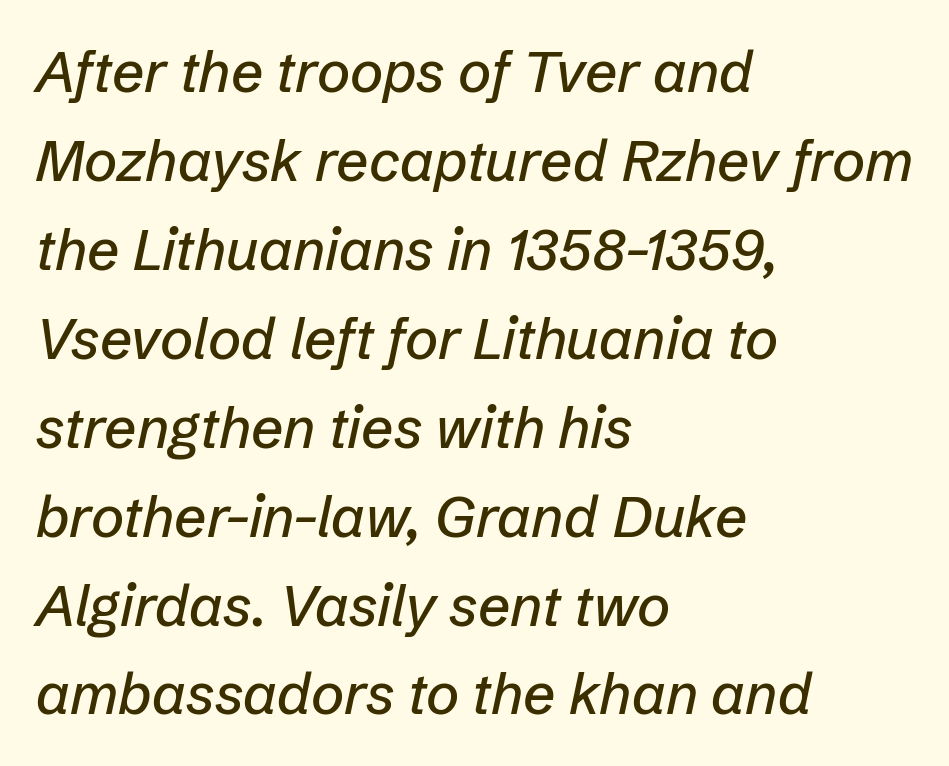
Is the letter spacing exaggerated? No — it looks like the ordinary default. Where is the straight margin? On the left. Rows of type keep a routine distance in the vertical direction. This sample has the flowing, uneven cadence of proportional lettering. Check the space under the baseline: it is left empty.
